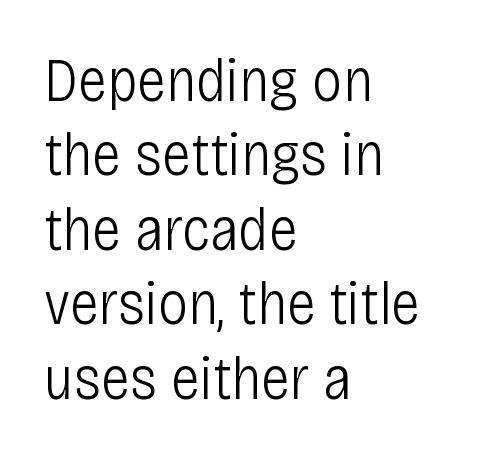
Summary of weight: not heavy and not bold. The area under the type is left untouched. Nope, no serifs anywhere on these letters. Unlike italic type, these characters show no tilt at all. Line starts are locked; line ends wander.
